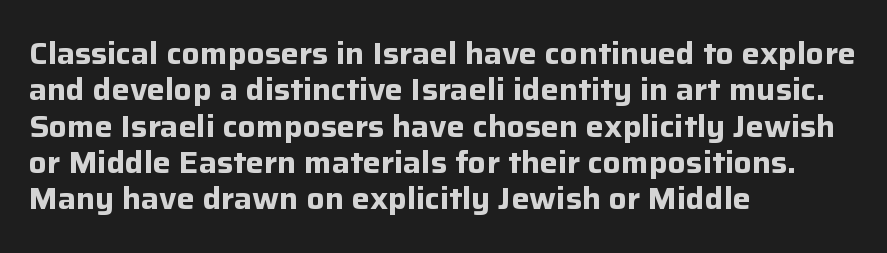
The image shows 30 px bold sans-serif type, upright; set left-aligned, line spacing 1.21x, normal letter spacing, not underlined; low stroke contrast and a medium x-height.
